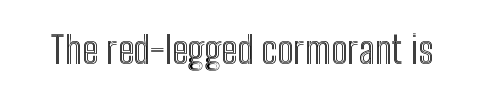
Q: Is the text italic (slanted)? A: No, it is upright.
Q: Is the text underlined? A: No.
Q: Is the spacing between letters normal or unusually wide? A: Normal.
Q: Width (condensed, normal, or wide)? A: Condensed.
Q: x-height? A: Medium.
Q: Monospaced? A: No.
